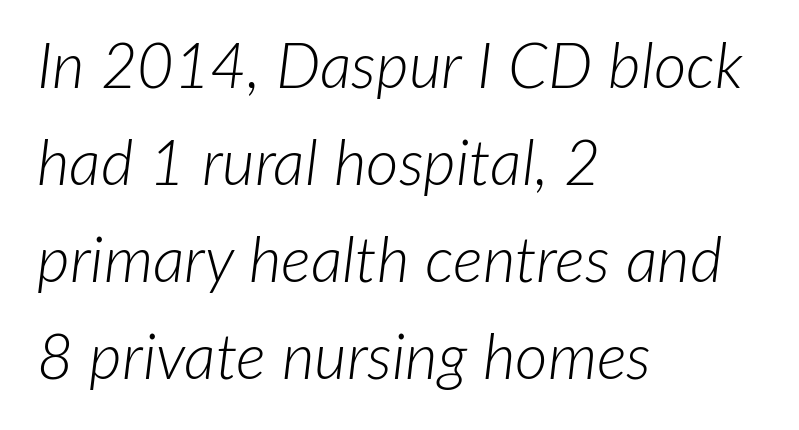
Q: Is the text bold? A: No.
Q: Is the text italic (slanted)? A: Yes, it leans right by about 7 degrees.
Q: Is the text underlined? A: No.
Q: How is the paragraph aligned? A: Left-aligned.
Q: Is the spacing between letters normal or unusually wide? A: Normal.
Q: Is the spacing between lines tight, normal or loose? A: Normal.
Q: Width (condensed, normal, or wide)? A: Normal.
Q: Stroke contrast? A: Low.
Q: x-height? A: Medium.
Q: Monospaced? A: No.
